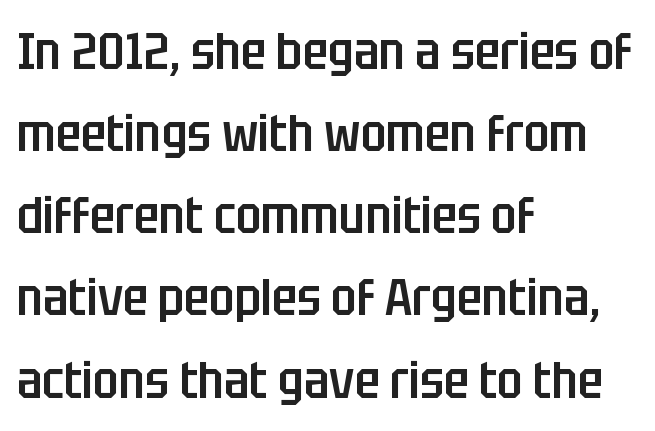
{"serif": "no", "italic": "no", "bold": "semi", "weight": "semibold", "width": "condensed", "stroke_contrast": "low", "x_height": "large", "monospaced": "no", "underline": "no", "align": "left", "line_spacing": "normal", "line_spacing_ratio": 1.58, "letter_spacing": "normal", "letter_spacing_em": 0.0, "glyph_px": 52}
